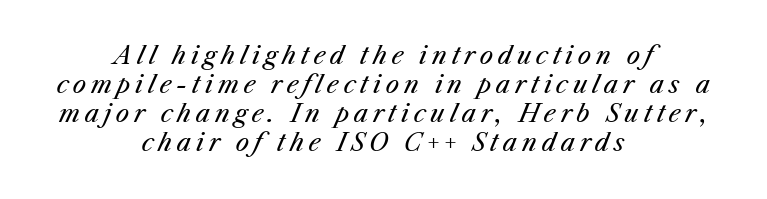
Posture: slanted. The zone under the glyphs is completely vacant. The paragraph shown floats in the horizontal middle. On a weight scale, this lands at 450 or below.
